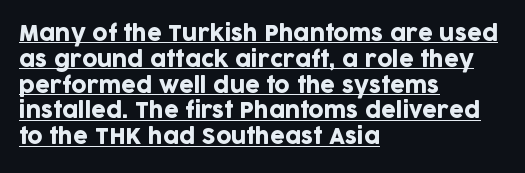
Q: Is the text italic (slanted)? A: No, it is upright.
Q: Is the text underlined? A: Yes.
Q: How is the paragraph aligned? A: Left-aligned.
Q: Is the spacing between letters normal or unusually wide? A: Normal.
